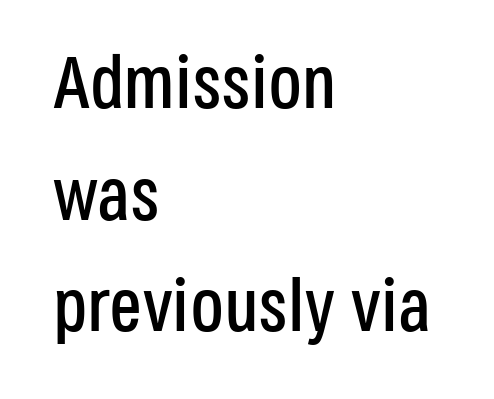
{"serif": "no", "italic": "no", "width": "condensed", "stroke_contrast": "low", "x_height": "large", "monospaced": "no", "underline": "no", "align": "left", "line_spacing": "normal", "line_spacing_ratio": 1.51, "letter_spacing": "normal", "letter_spacing_em": 0.0, "glyph_px": 74}
